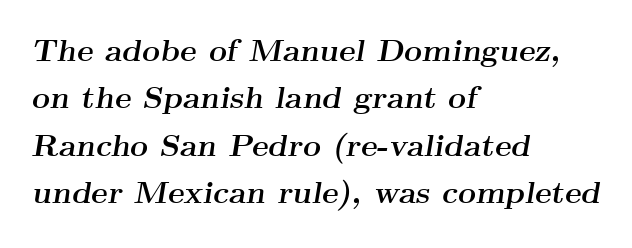
{"serif": "yes", "italic": "yes", "lean": "right", "slant_degrees": 9, "bold": "yes", "weight": "semibold", "width": "wide", "stroke_contrast": "medium", "x_height": "small", "monospaced": "no", "underline": "no", "align": "left", "line_spacing": "normal", "line_spacing_ratio": 1.53, "letter_spacing": "normal", "letter_spacing_em": 0.0, "glyph_px": 31}
